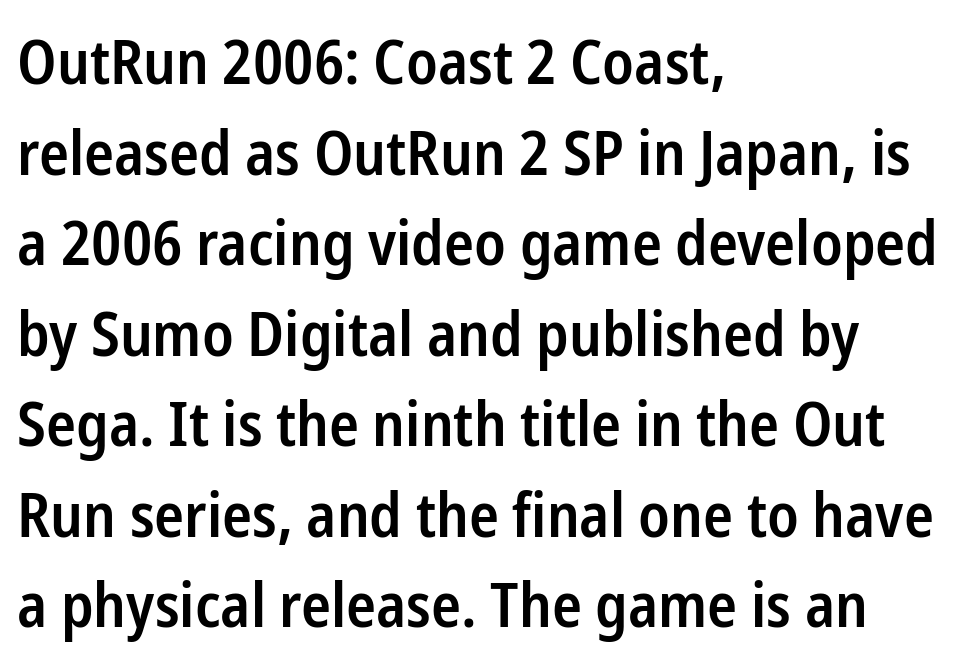
Q: Is the text bold? A: Semi-bold.
Q: Is the text italic (slanted)? A: No, it is upright.
Q: Is the typeface a serif or a sans-serif typeface? A: Sans-serif.
Q: Is the text underlined? A: No.
Q: How is the paragraph aligned? A: Left-aligned.
Q: Is the spacing between letters normal or unusually wide? A: Normal.
Q: Is the spacing between lines tight, normal or loose? A: Normal.
Q: Width (condensed, normal, or wide)? A: Condensed.
Q: Stroke contrast? A: Low.
Q: x-height? A: Medium.
Q: Monospaced? A: No.
